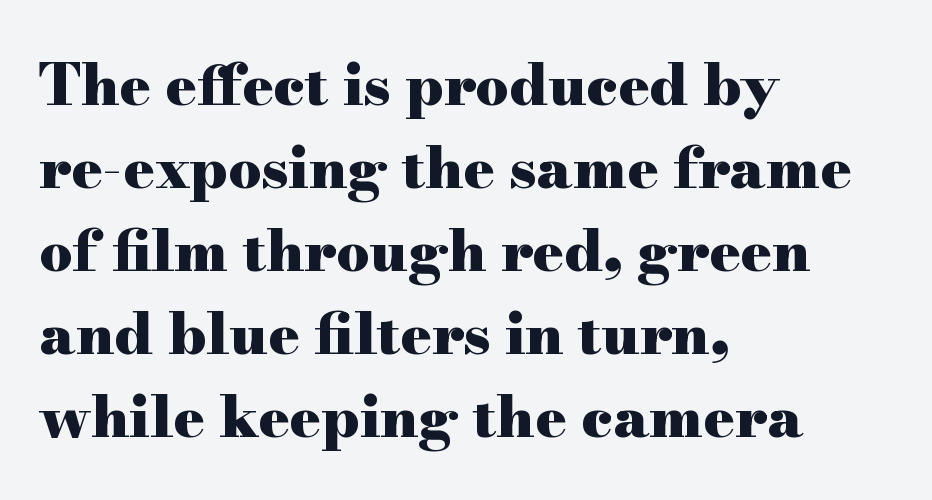
{"serif": "yes", "italic": "no", "bold": "yes", "weight": "heavy", "width": "wide", "stroke_contrast": "high", "x_height": "small", "monospaced": "no", "underline": "no", "align": "left", "line_spacing": "normal", "line_spacing_ratio": 1.43, "letter_spacing": "normal", "letter_spacing_em": 0.0, "glyph_px": 58}
